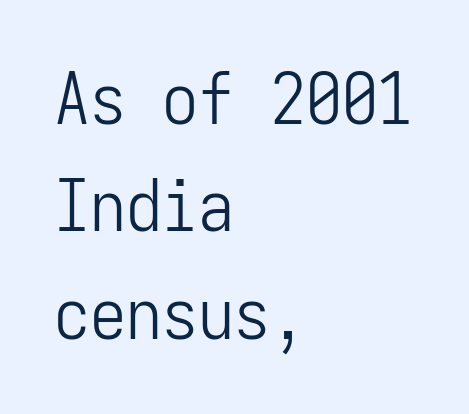
The image shows 72 px light, condensed sans-serif type, upright, monospaced; set left-aligned, normal line spacing (1.49x), normal letter spacing, not underlined; low stroke contrast and a medium x-height.
